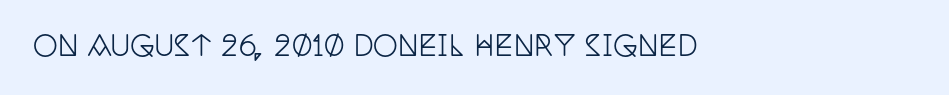
{"serif": "yes", "italic": "no", "width": "condensed", "stroke_contrast": "low", "x_height": "large", "monospaced": "no", "underline": "no", "letter_spacing": "normal", "letter_spacing_em": 0.0, "glyph_px": 28}
